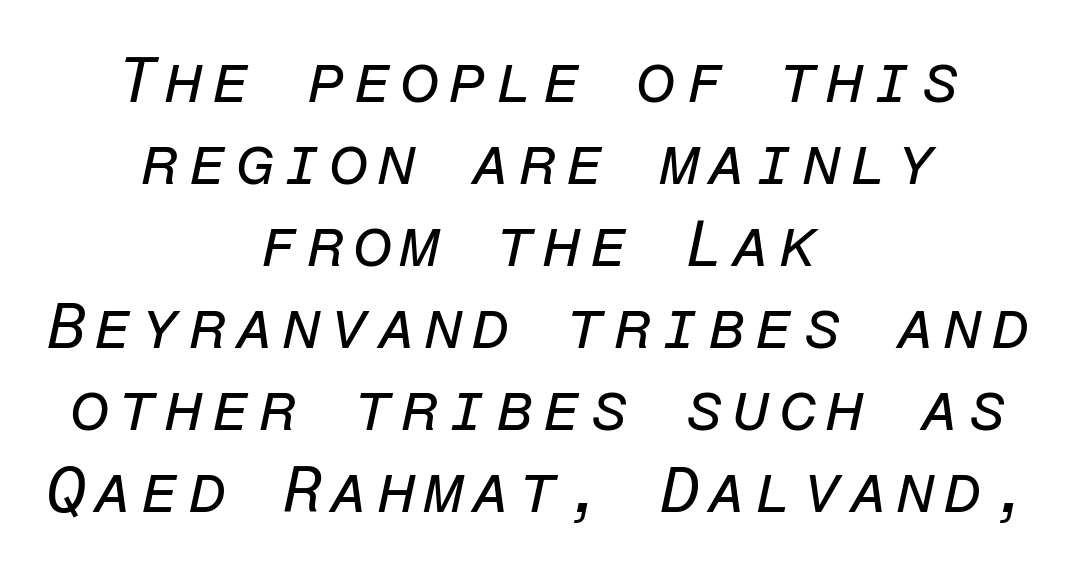
Is the block centered? Yes — each line is placed symmetrically about the middle. Compared with ordinary roman type, these characters are visibly tilted. Evenly set lines give the paragraph a standard silhouette. Summary of weight: not heavy and not bold. Clear beneath every line of the passage.
